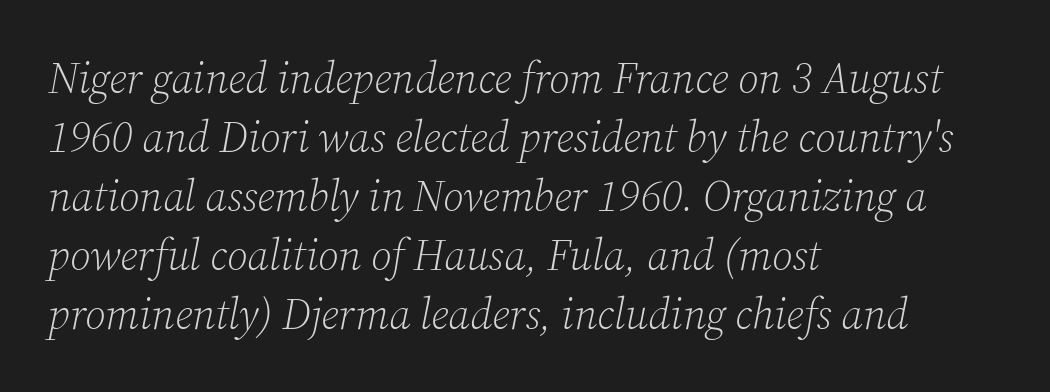
{"serif": "yes", "italic": "yes", "lean": "right", "slant_degrees": 12, "bold": "no", "weight": "light", "width": "normal", "stroke_contrast": "low", "x_height": "medium", "monospaced": "no", "underline": "no", "align": "left", "line_spacing": "normal", "line_spacing_ratio": 1.37, "letter_spacing": "normal", "letter_spacing_em": 0.0, "glyph_px": 43}
